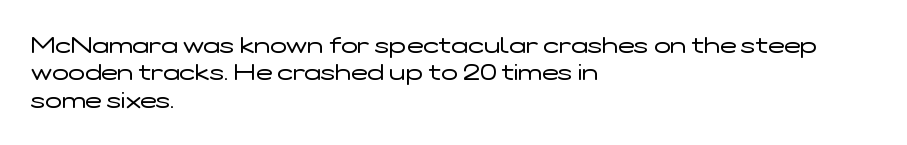
The image shows 22 px text type, upright; set left-aligned, line spacing 1.24x, normal letter spacing, not underlined.
